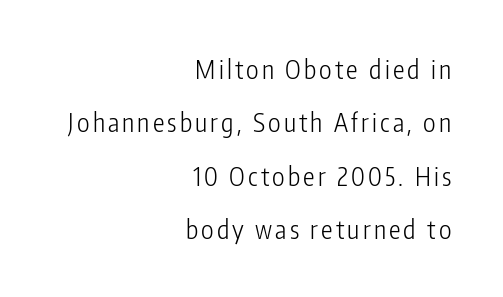
The image shows 26 px text type, upright; set right-aligned, loose line spacing (2.05x), not underlined.
